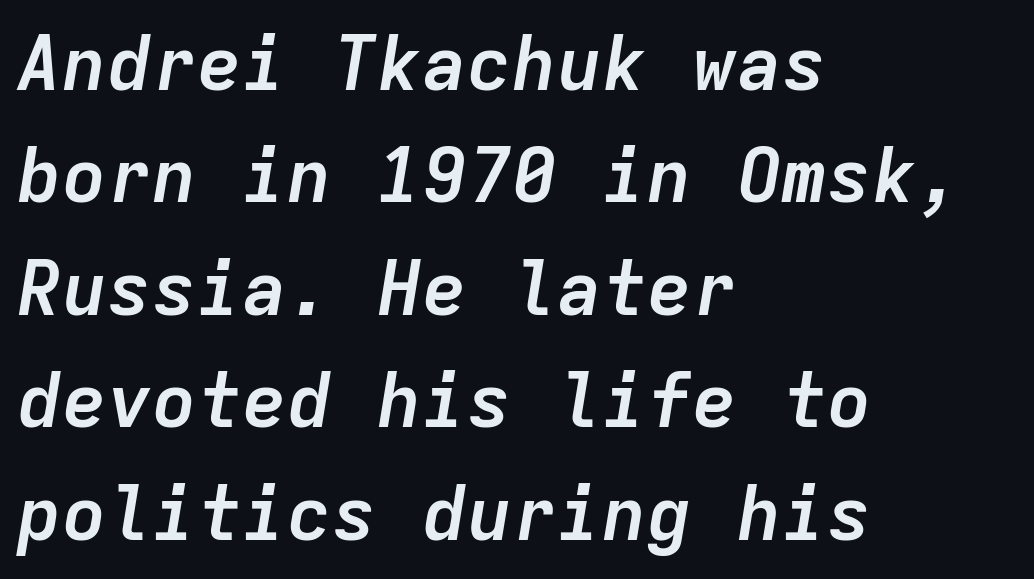
The image shows 75 px semibold type, italic (leaning right), monospaced; set left-aligned, normal line spacing (1.5x), normal letter spacing, not underlined; low stroke contrast and a medium x-height.
